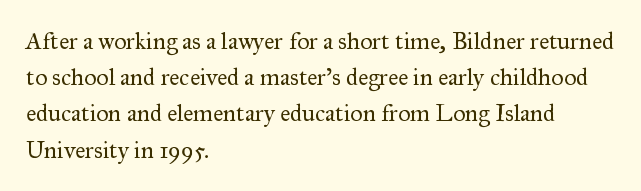
{"italic": "no", "bold": "no", "underline": "no", "align": "left", "line_spacing": "normal", "line_spacing_ratio": 1.51, "letter_spacing": "normal", "letter_spacing_em": 0.0, "glyph_px": 24}
